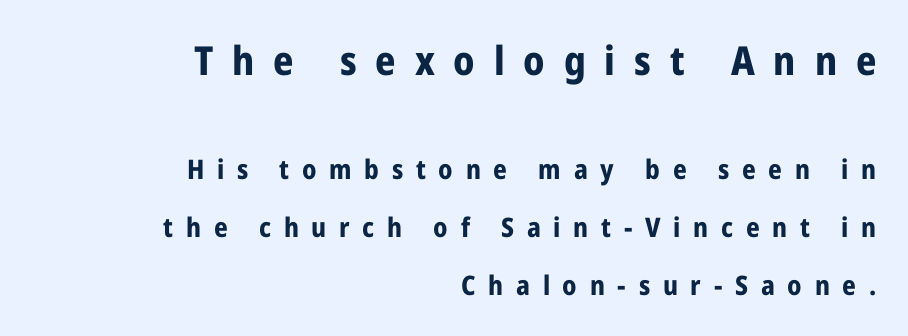
The image shows 40 px bold, condensed sans-serif type, upright; set right-aligned, loose line spacing (2.15x), unusually wide letter spacing (+0.47 em), not underlined; the first (top) block is 1.48x larger; low stroke contrast and a medium x-height.
